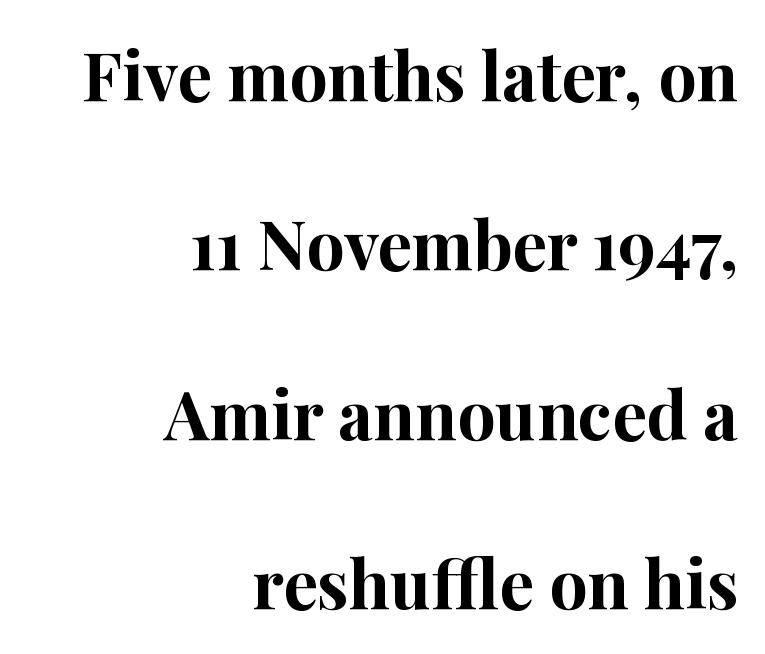
Q: Is the text bold? A: Yes.
Q: Is the text italic (slanted)? A: No, it is upright.
Q: Is the typeface a serif or a sans-serif typeface? A: Serif.
Q: Is the text underlined? A: No.
Q: How is the paragraph aligned? A: Right-aligned.
Q: Is the spacing between letters normal or unusually wide? A: Normal.
Q: Is the spacing between lines tight, normal or loose? A: Loose.
Q: Width (condensed, normal, or wide)? A: Normal.
Q: Stroke contrast? A: High.
Q: x-height? A: Medium.
Q: Monospaced? A: No.
